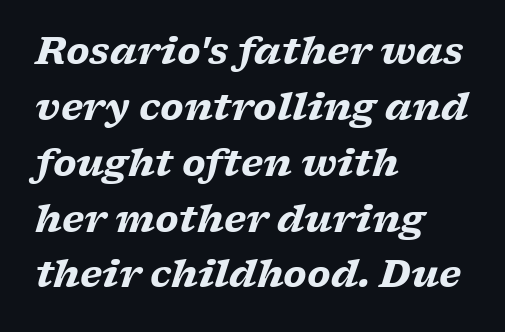
{"serif": "yes", "italic": "yes", "lean": "right", "slant_degrees": 17, "bold": "yes", "weight": "heavy", "width": "wide", "stroke_contrast": "low", "x_height": "medium", "monospaced": "no", "underline": "no", "align": "left", "line_spacing": "normal", "line_spacing_ratio": 1.51, "letter_spacing": "normal", "letter_spacing_em": 0.0, "glyph_px": 37}
